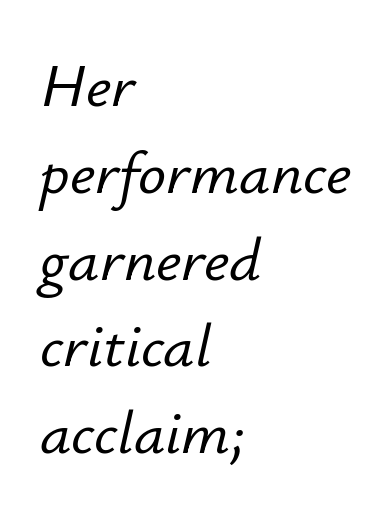
The image shows 62 px text type, italic (leaning right); set left-aligned, normal line spacing (1.4x), normal letter spacing, not underlined; low stroke contrast and a small x-height.
